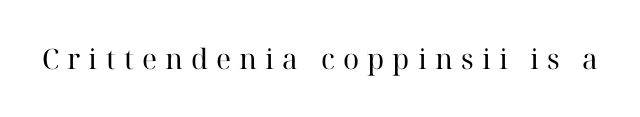
The line texture is sparse and dotted thanks to wide tracking. Quick note: underline off. Weight class: somewhere from thin through regular. The rendering uses natural spacing where letterforms have individual widths. Check where the strokes stop: tiny serifs finish them off.
